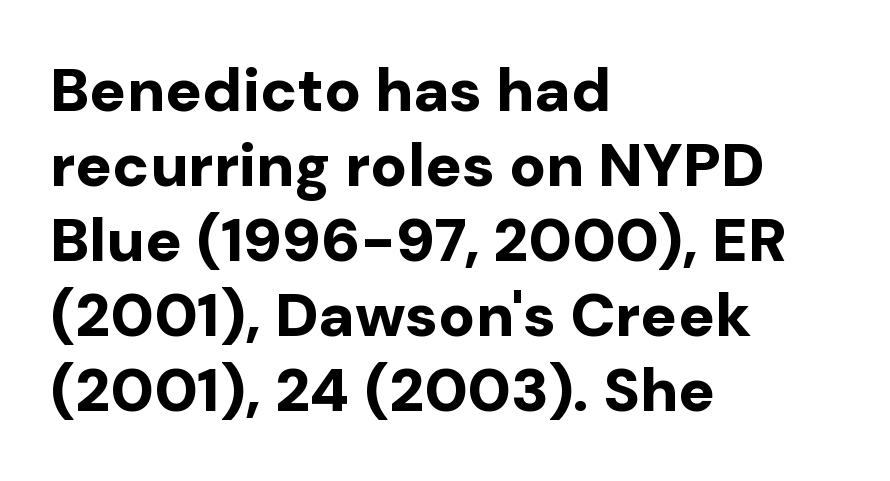
{"serif": "no", "italic": "no", "bold": "yes", "weight": "bold", "width": "normal", "stroke_contrast": "low", "x_height": "medium", "monospaced": "no", "underline": "no", "align": "left", "line_spacing_ratio": 1.23, "letter_spacing": "normal", "letter_spacing_em": 0.0, "glyph_px": 61}
